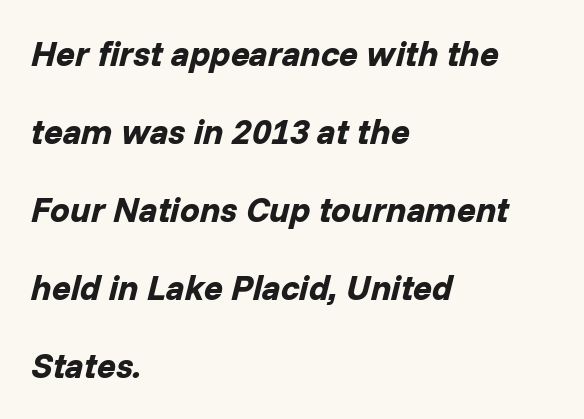
The image shows 35 px bold type, italic (leaning right); set left-aligned, loose line spacing (2.23x), normal letter spacing, not underlined; low stroke contrast and a medium x-height.
